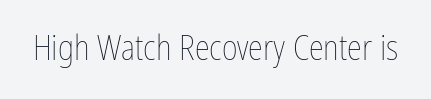
Q: Is the text bold? A: No.
Q: Is the text italic (slanted)? A: No, it is upright.
Q: Is the text underlined? A: No.
Q: Is the spacing between letters normal or unusually wide? A: Normal.
Q: Width (condensed, normal, or wide)? A: Condensed.
Q: Stroke contrast? A: Low.
Q: x-height? A: Medium.
Q: Monospaced? A: No.
